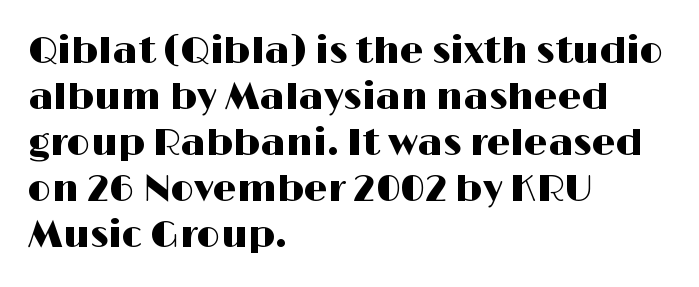
Q: Is the text italic (slanted)? A: No, it is upright.
Q: Is the typeface a serif or a sans-serif typeface? A: Sans-serif.
Q: Is the text underlined? A: No.
Q: How is the paragraph aligned? A: Left-aligned.
Q: Is the spacing between letters normal or unusually wide? A: Normal.
Q: Width (condensed, normal, or wide)? A: Wide.
Q: Stroke contrast? A: High.
Q: x-height? A: Medium.
Q: Monospaced? A: No.
